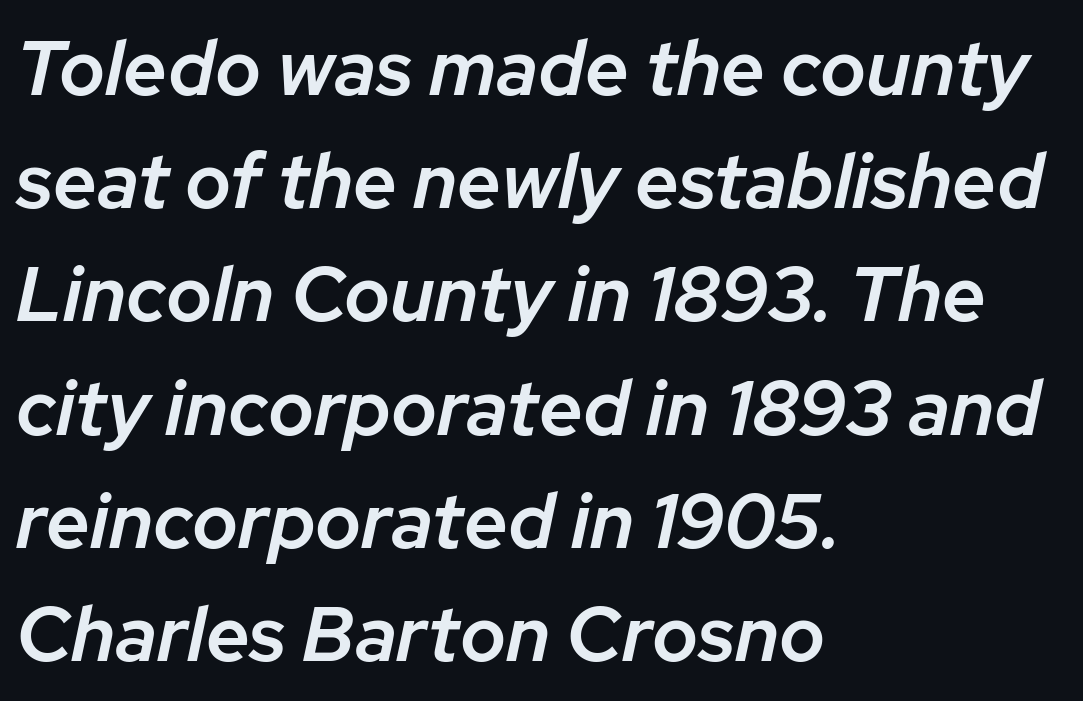
The image shows 77 px semibold type, italic (leaning right); set left-aligned, normal line spacing (1.47x), normal letter spacing, not underlined; low stroke contrast and a medium x-height.
